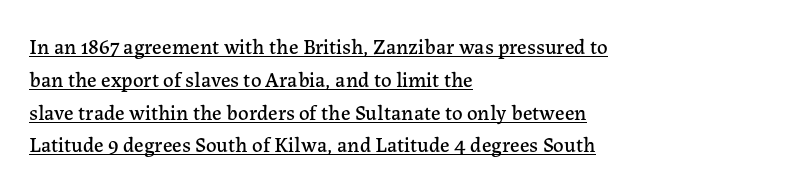
{"italic": "no", "underline": "yes", "align": "left", "line_spacing": "normal", "line_spacing_ratio": 1.56, "letter_spacing": "normal", "letter_spacing_em": 0.0, "glyph_px": 21}
